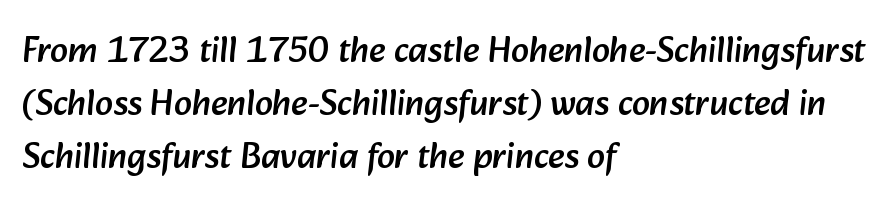
The image shows 36 px sans-serif type; set left-aligned, normal line spacing (1.47x), normal letter spacing, not underlined; low stroke contrast and a medium x-height.
